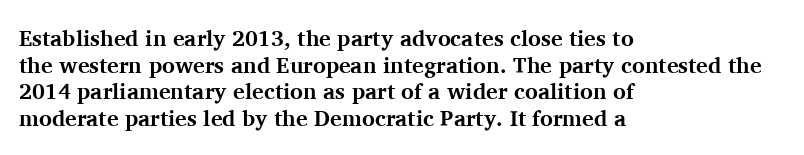
Q: Is the text bold? A: Yes.
Q: Is the text italic (slanted)? A: No, it is upright.
Q: Is the text underlined? A: No.
Q: How is the paragraph aligned? A: Left-aligned.
Q: Is the spacing between letters normal or unusually wide? A: Normal.
